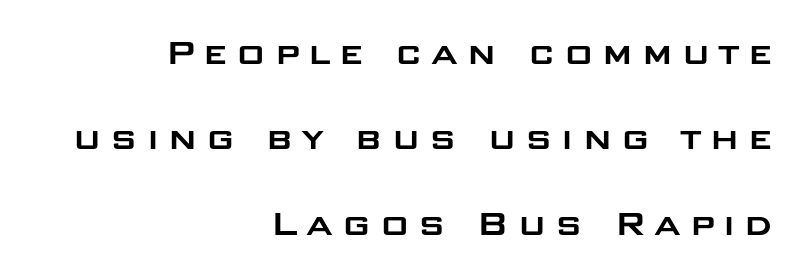
{"serif": "no", "italic": "no", "width": "wide", "stroke_contrast": "low", "x_height": "large", "monospaced": "no", "underline": "no", "align": "right", "line_spacing": "loose", "line_spacing_ratio": 2.08, "glyph_px": 41}
